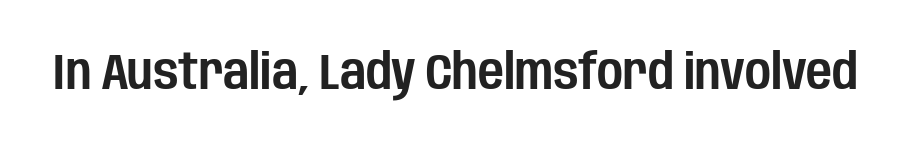
You can tell from the bare stems that sans-serif type was used. The tracking reads as untouched default to a designer's eye. The area under the type is left untouched. This is the regular roman posture of the typeface. Character widths vary here, with narrow letters taking less room than wide ones.
